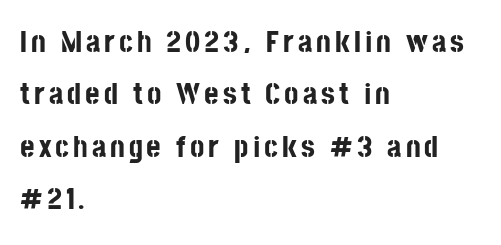
A typesetter would mark this as roman, not italic. Beneath every word, the page is bare. What kind of face is this? One without serifs — a sans. Whoever set this chose a conventional vertical rhythm.
